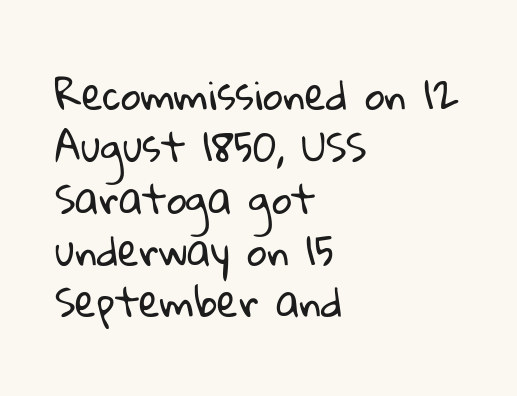
Q: Is the text bold? A: No.
Q: Is the typeface a serif or a sans-serif typeface? A: Sans-serif.
Q: Is the text underlined? A: No.
Q: How is the paragraph aligned? A: Left-aligned.
Q: Is the spacing between letters normal or unusually wide? A: Normal.
Q: Is the spacing between lines tight, normal or loose? A: Normal.
Q: Width (condensed, normal, or wide)? A: Normal.
Q: Stroke contrast? A: Low.
Q: x-height? A: Medium.
Q: Monospaced? A: No.
